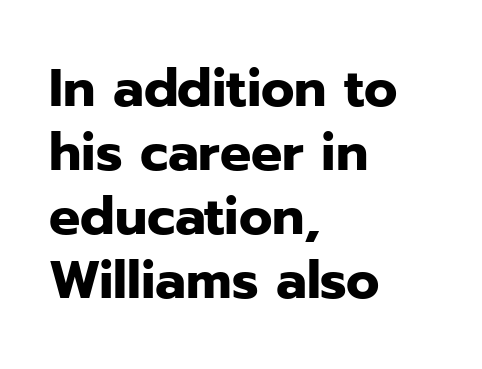
{"serif": "no", "italic": "no", "bold": "yes", "weight": "heavy", "width": "normal", "stroke_contrast": "low", "x_height": "medium", "monospaced": "no", "underline": "no", "align": "left", "line_spacing_ratio": 1.23, "letter_spacing": "normal", "letter_spacing_em": 0.0, "glyph_px": 52}
